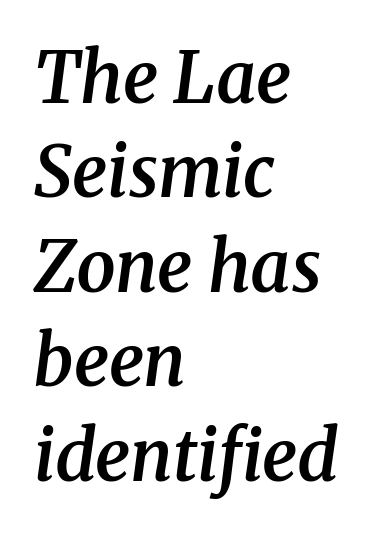
Q: Is the text bold? A: Semi-bold.
Q: Is the text italic (slanted)? A: Yes, it leans right by about 8 degrees.
Q: Is the typeface a serif or a sans-serif typeface? A: Serif.
Q: Is the text underlined? A: No.
Q: How is the paragraph aligned? A: Left-aligned.
Q: Is the spacing between letters normal or unusually wide? A: Normal.
Q: Is the spacing between lines tight, normal or loose? A: Normal.
Q: Width (condensed, normal, or wide)? A: Normal.
Q: Stroke contrast? A: Medium.
Q: x-height? A: Medium.
Q: Monospaced? A: No.
